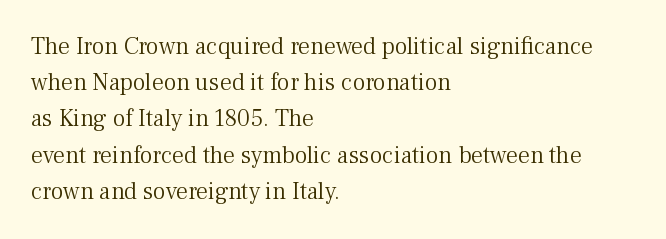
{"italic": "no", "bold": "no", "underline": "no", "align": "left", "line_spacing": "normal", "line_spacing_ratio": 1.51, "letter_spacing": "normal", "letter_spacing_em": 0.0, "glyph_px": 24}
